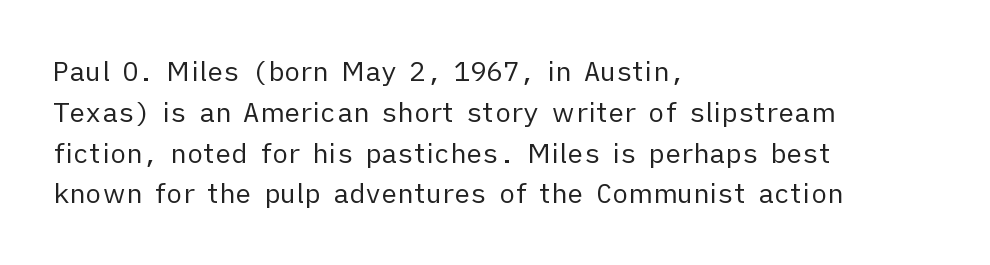
The image shows 27 px text type, upright; set left-aligned, normal line spacing (1.51x), normal letter spacing, not underlined.
